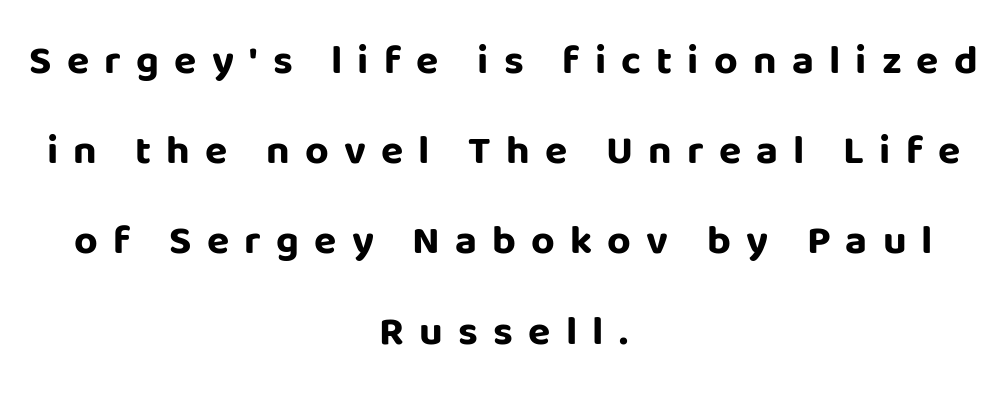
These lines are centered, leaving both edges ragged. These lines have a slow, spaced-out rhythm from letter to letter. Whoever set this chose breathing room over compactness in the vertical rhythm. Heavy-handed strokes throughout: this text is bold. What kind of face is this? One without serifs — a sans.
